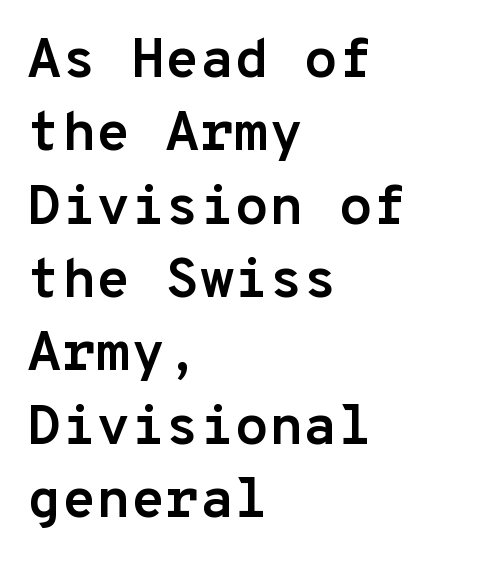
The image shows 56 px semibold sans-serif type, upright, monospaced; set left-aligned, normal line spacing (1.31x), normal letter spacing, not underlined; low stroke contrast and a medium x-height.
